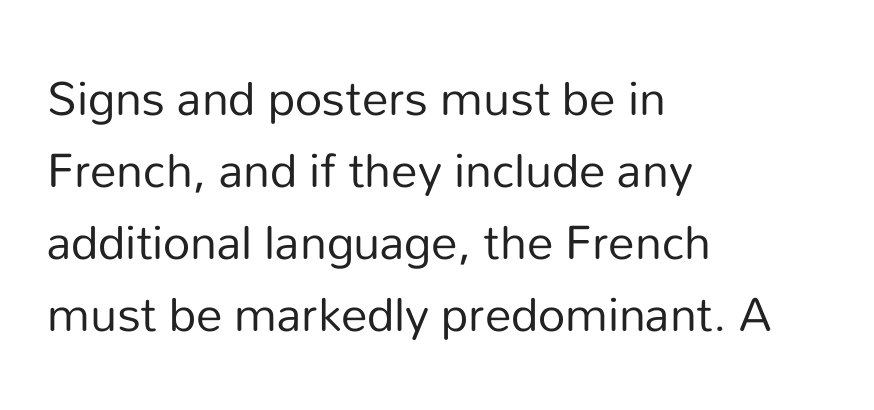
Q: Is the text bold? A: No.
Q: Is the text italic (slanted)? A: No, it is upright.
Q: Is the typeface a serif or a sans-serif typeface? A: Sans-serif.
Q: Is the text underlined? A: No.
Q: How is the paragraph aligned? A: Left-aligned.
Q: Is the spacing between letters normal or unusually wide? A: Normal.
Q: Is the spacing between lines tight, normal or loose? A: Normal.
Q: Width (condensed, normal, or wide)? A: Normal.
Q: Stroke contrast? A: Low.
Q: x-height? A: Medium.
Q: Monospaced? A: No.
